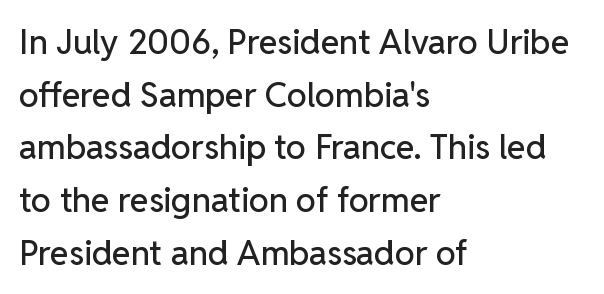
{"serif": "no", "italic": "no", "width": "normal", "stroke_contrast": "low", "x_height": "medium", "monospaced": "no", "underline": "no", "align": "left", "line_spacing": "normal", "line_spacing_ratio": 1.55, "letter_spacing": "normal", "letter_spacing_em": 0.0, "glyph_px": 34}
